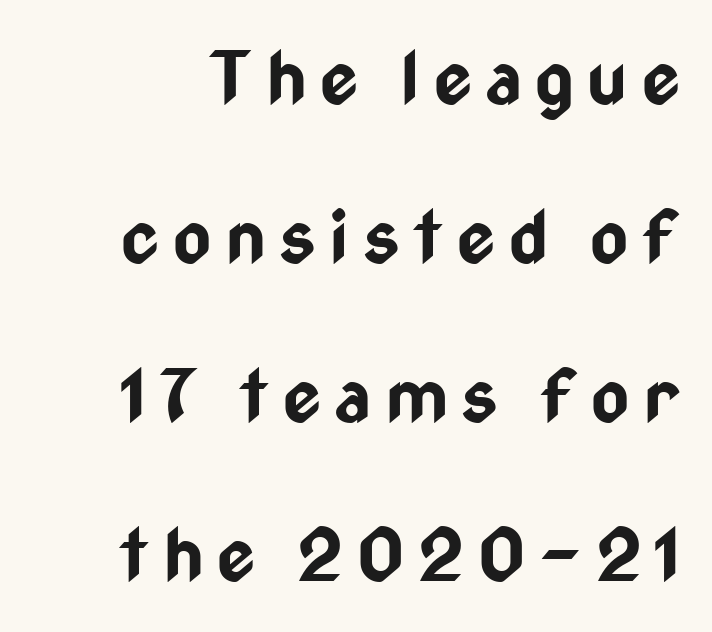
The image shows 73 px bold, condensed sans-serif type, upright; set loose line spacing (2.18x), not underlined; low stroke contrast and a medium x-height.
